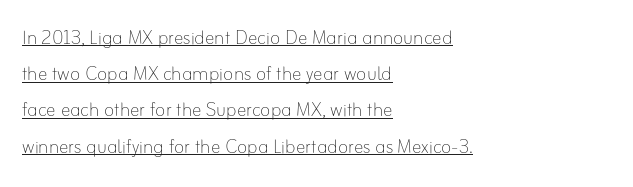
When letters stand straight like this, we call the style roman or upright. Nothing heavy about these letters — not bold at all. You can see a thin bar hugging the bottom of the glyphs. A typesetter would call this zero additional tracking. Regarding leading, the lines here are spaced in the standard way.
